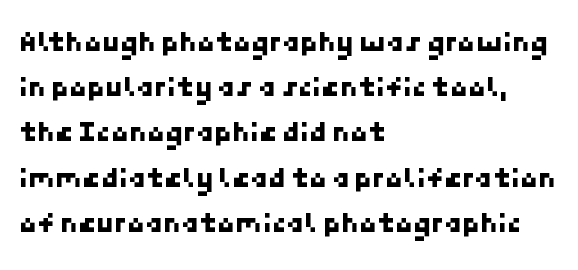
The rendering keeps characters at their native spacing. Has an underline been added? It has not. The font family rendered here belongs to the sans-serif group. The vertical gap from one line to the next is medium. A classic flush-left, rag-right setting is used for this passage.
